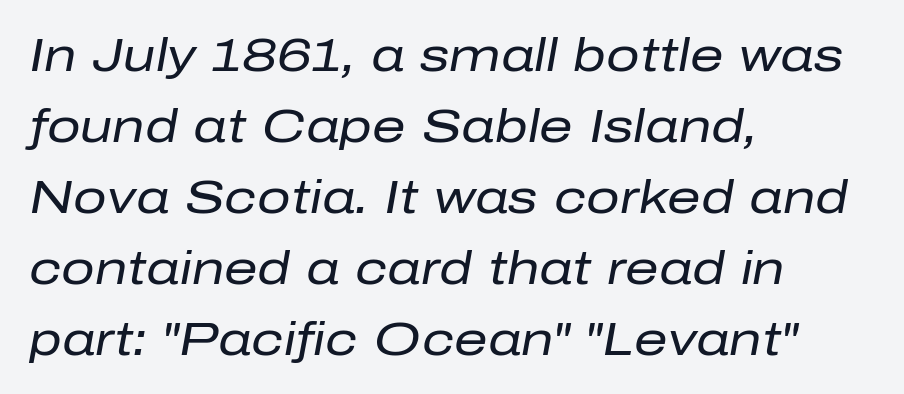
Q: Is the text bold? A: No.
Q: Is the text italic (slanted)? A: Yes, it leans right by about 10 degrees.
Q: Is the text underlined? A: No.
Q: How is the paragraph aligned? A: Left-aligned.
Q: Is the spacing between letters normal or unusually wide? A: Normal.
Q: Is the spacing between lines tight, normal or loose? A: Normal.
Q: Width (condensed, normal, or wide)? A: Normal.
Q: Stroke contrast? A: Low.
Q: x-height? A: Medium.
Q: Monospaced? A: No.
